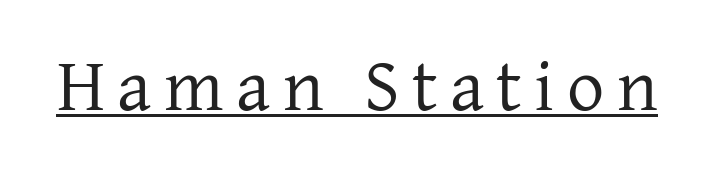
{"serif": "yes", "italic": "no", "bold": "no", "weight": "regular", "width": "normal", "stroke_contrast": "low", "x_height": "medium", "monospaced": "no", "underline": "yes", "glyph_px": 74}
